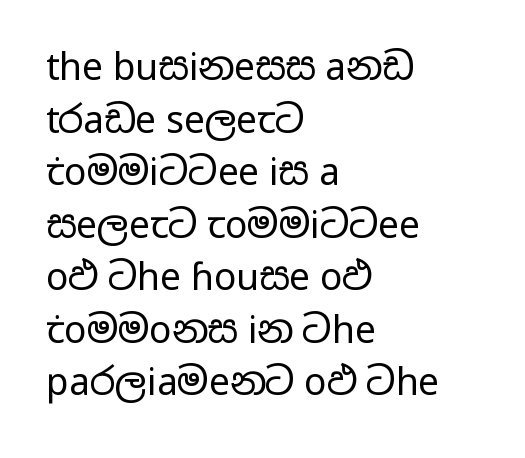
Q: Is the text bold? A: No.
Q: Is the text italic (slanted)? A: No, it is upright.
Q: Is the typeface a serif or a sans-serif typeface? A: Sans-serif.
Q: Is the text underlined? A: No.
Q: How is the paragraph aligned? A: Left-aligned.
Q: Is the spacing between letters normal or unusually wide? A: Normal.
Q: Is the spacing between lines tight, normal or loose? A: Normal.
Q: Width (condensed, normal, or wide)? A: Wide.
Q: Stroke contrast? A: Low.
Q: x-height? A: Medium.
Q: Monospaced? A: No.
